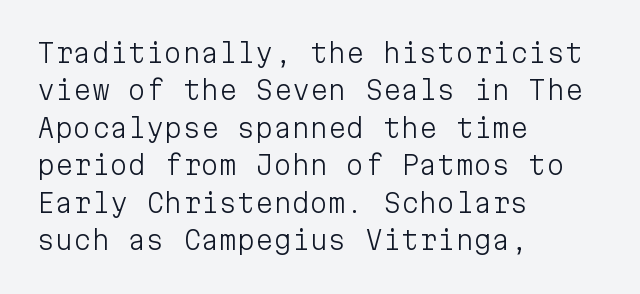
Q: Is the text bold? A: No.
Q: Is the text italic (slanted)? A: No, it is upright.
Q: Is the text underlined? A: No.
Q: How is the paragraph aligned? A: Left-aligned.
Q: Is the spacing between letters normal or unusually wide? A: Normal.
Q: Is the spacing between lines tight, normal or loose? A: Normal.
